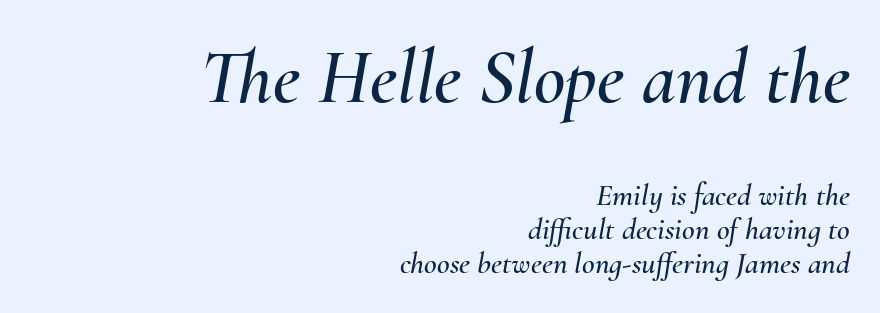
{"italic": "yes", "lean": "right", "slant_degrees": 10, "width": "normal", "stroke_contrast": "medium", "x_height": "small", "monospaced": "no", "underline": "no", "align": "right", "line_spacing": "tight", "line_spacing_ratio": 1.1, "letter_spacing": "normal", "letter_spacing_em": 0.0, "larger_block": "first", "size_ratio": 2.48, "glyph_px": 77}
